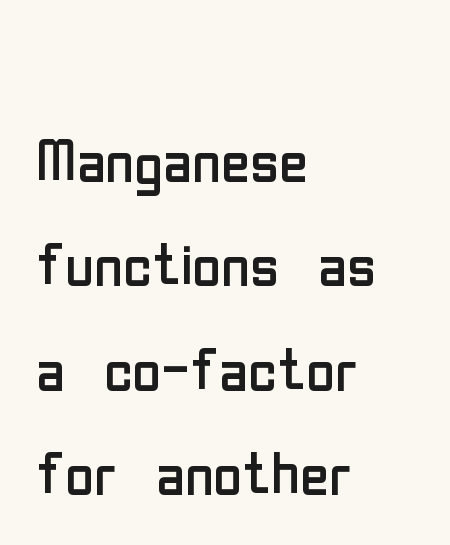
The image shows 79 px regular-weight, condensed sans-serif type, upright; set left-aligned, normal line spacing (1.32x), normal letter spacing, not underlined; low stroke contrast and a medium x-height.
